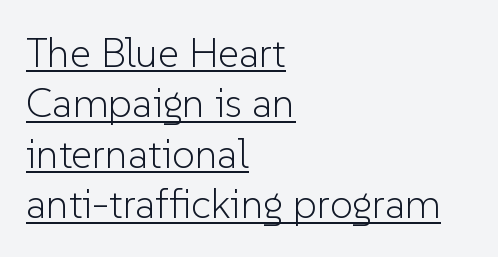
{"serif": "no", "italic": "no", "bold": "no", "weight": "light", "width": "normal", "stroke_contrast": "low", "x_height": "medium", "monospaced": "no", "underline": "yes", "align": "left", "line_spacing_ratio": 1.23, "letter_spacing": "normal", "letter_spacing_em": 0.0, "glyph_px": 41}
